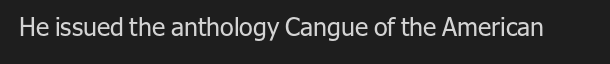
The rendering keeps characters at their native spacing. The font sits on the lighter half of the weight spectrum, regular included. Quick note: underline off. Is there any slant? The stems are plumb.
